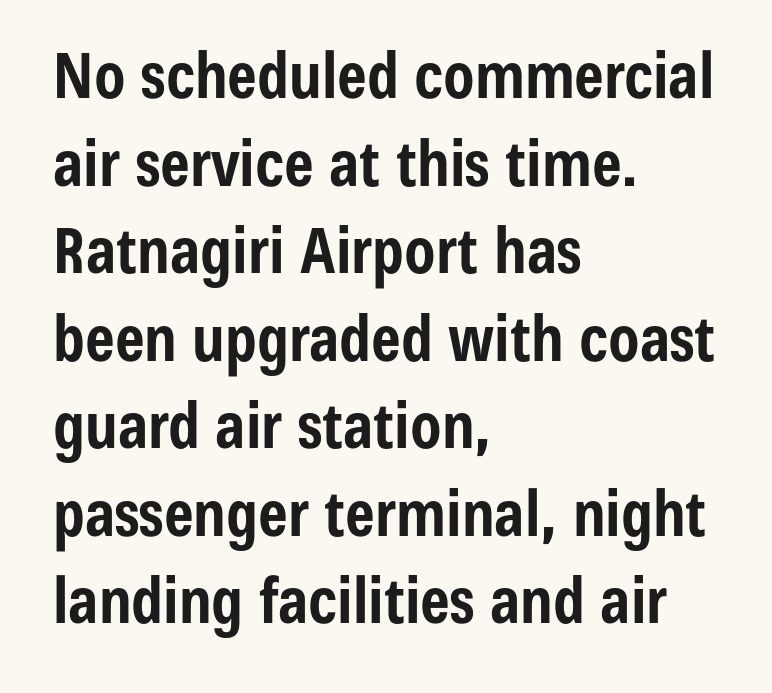
The passage shown has conventional tracking throughout. Plenty of ink on the page — the face is bold. Classification — sans serif. The designer left line spacing at the default. The paragraph has a hard left edge and a soft right edge.
